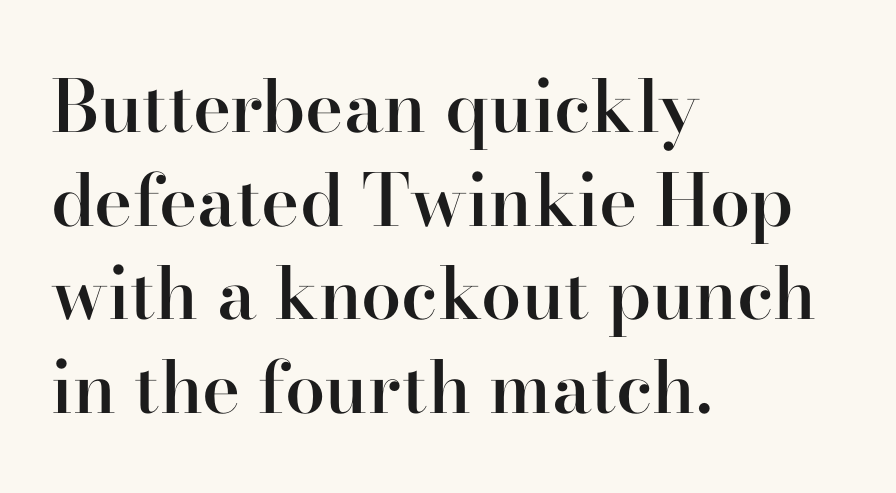
These lines are rendered in a variable-pitch font. Nothing unusual about the tracking: characters are spaced as the font intends. Plain, unruled lines of type. How heavy is the stroke? Medium-heavy — a semibold, shy of bold. A serif font was chosen for this passage. These lines stack with their left ends in a neat column.
